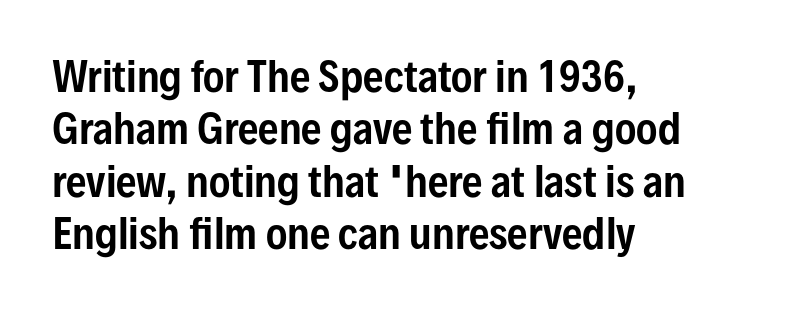
The image shows 40 px condensed sans-serif type, upright; set left-aligned, normal line spacing (1.31x), normal letter spacing, not underlined; low stroke contrast and a medium x-height.
